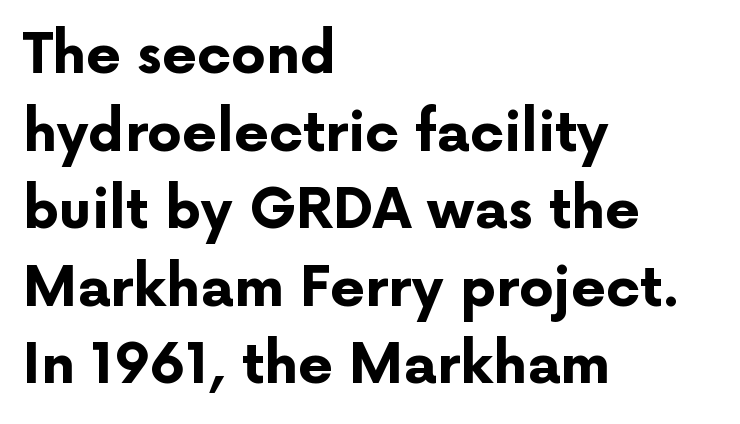
The image shows 55 px bold sans-serif type, upright; set left-aligned, normal line spacing (1.41x), normal letter spacing, not underlined; low stroke contrast and a medium x-height.
